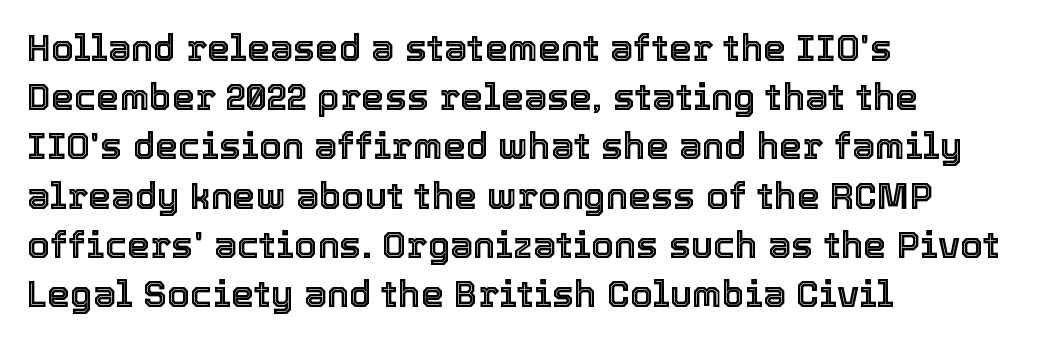
{"italic": "no", "width": "normal", "x_height": "medium", "monospaced": "no", "underline": "no", "align": "left", "line_spacing": "normal", "line_spacing_ratio": 1.33, "letter_spacing": "normal", "letter_spacing_em": 0.0, "glyph_px": 37}
